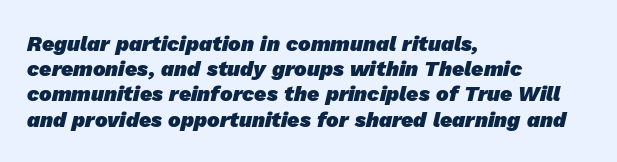
The image shows 21 px bold type; set left-aligned, line spacing 1.2x, normal letter spacing, not underlined.
